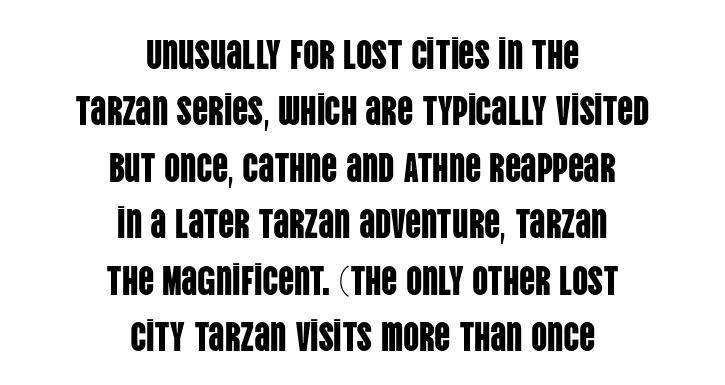
In terms of letterspacing, this is plain default setting. Serifs: no, the terminals of the letterforms are clean. Underline: absent. Characters remain perfectly vertical along every line. The space between consecutive lines is moderate. Here the designer chose a conventional face with non-uniform glyph widths.
